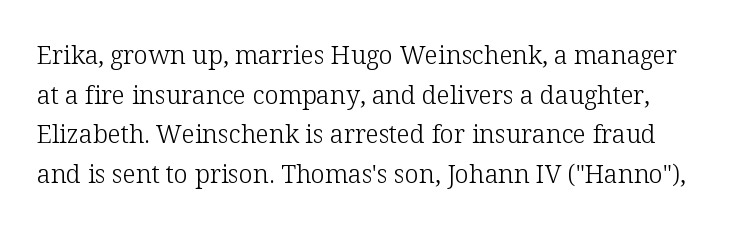
Q: Is the text bold? A: No.
Q: Is the text italic (slanted)? A: No, it is upright.
Q: Is the text underlined? A: No.
Q: Is the spacing between letters normal or unusually wide? A: Normal.
Q: Is the spacing between lines tight, normal or loose? A: Normal.
